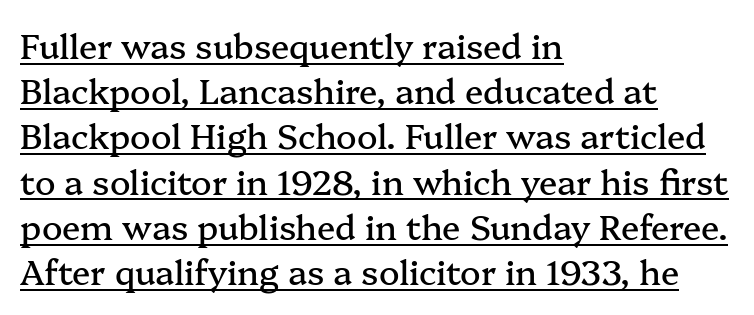
The lines in this sample share a left origin and differ only in where they stop. The lettering stays uniformly vertical, giving the passage a roman look. This sample has the flowing, uneven cadence of proportional lettering. The gaps between neighbouring characters are ordinary and unremarkable.
